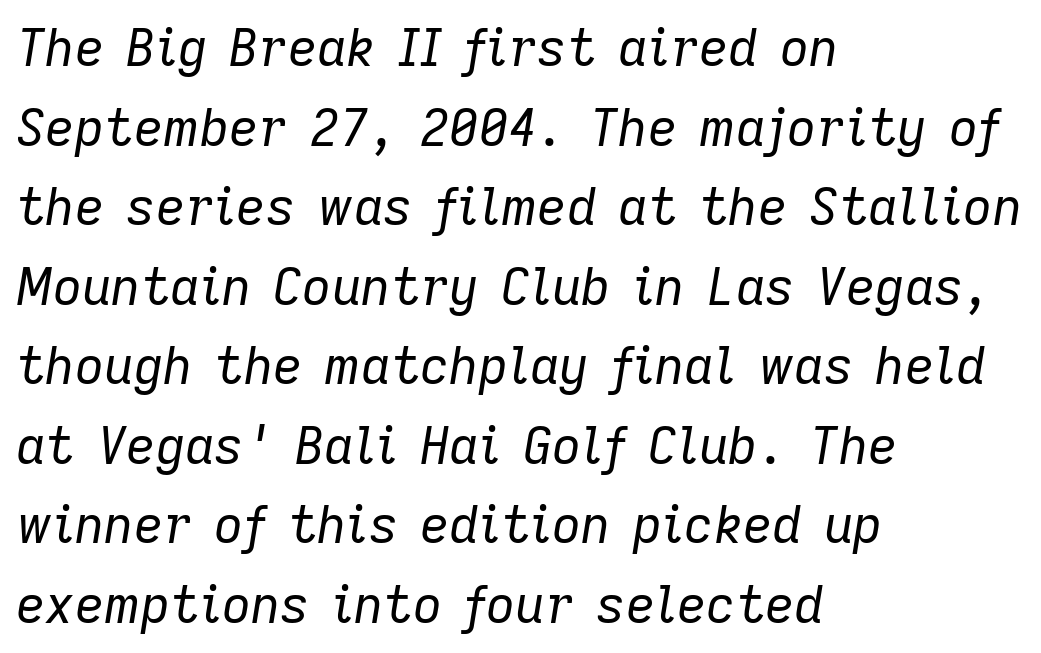
The passage shown has conventional tracking throughout. Leading matches the norm, producing a regular column. Quick note: italic. These lines are rendered in a variable-pitch font.
